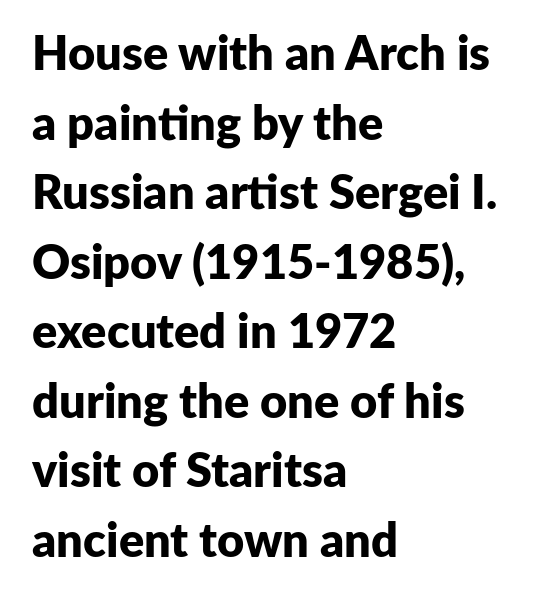
This sample uses a sans-serif face. Unlike italic type, these characters show no tilt at all. There is no visible air inserted between adjacent glyphs. Words float on clear page, feet unadorned. Strokes here are thick enough to call this a true bold.
